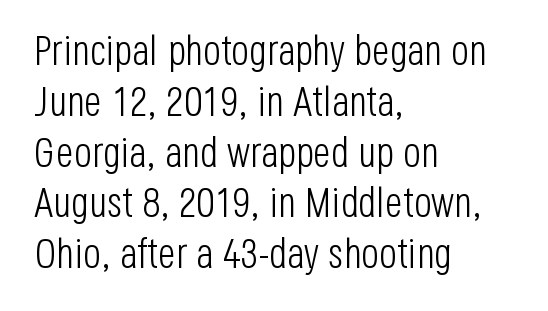
Q: Is the text bold? A: No.
Q: Is the text italic (slanted)? A: No, it is upright.
Q: Is the typeface a serif or a sans-serif typeface? A: Sans-serif.
Q: Is the text underlined? A: No.
Q: How is the paragraph aligned? A: Left-aligned.
Q: Is the spacing between letters normal or unusually wide? A: Normal.
Q: Width (condensed, normal, or wide)? A: Condensed.
Q: Stroke contrast? A: Low.
Q: x-height? A: Large.
Q: Monospaced? A: No.
